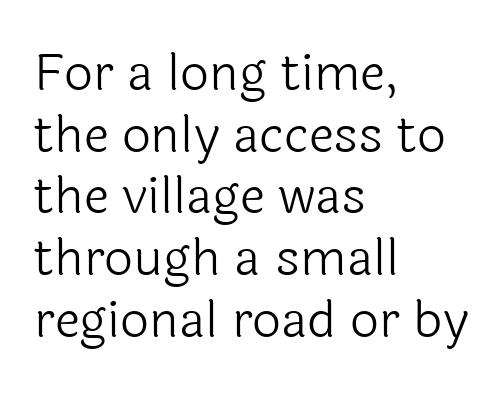
In CSS terms this would be text-align: left. The rendering keeps characters at their native spacing. Is this a fixed-width face? No — the glyphs have proportional, varying widths. Upright lettering throughout.
